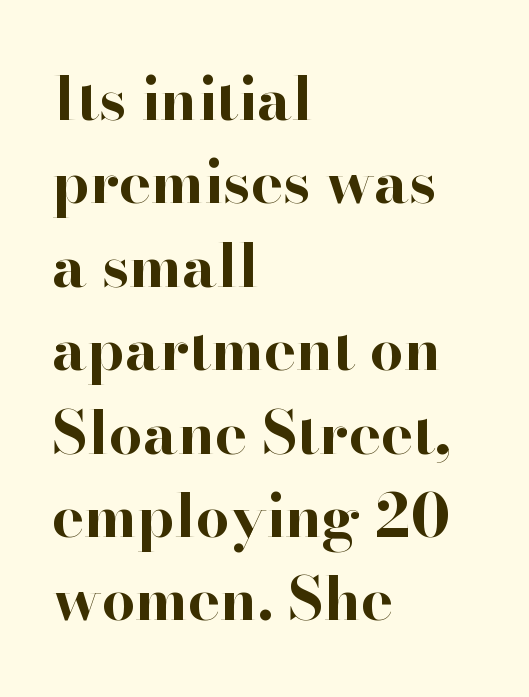
The type is set solid horizontally, with unmodified tracking. Think of a printed novel: that variable character pitch is what you see here. Classification — serif. Underlining? Definitely not there. The setting favours the left margin, as ordinary paragraphs usually do.
